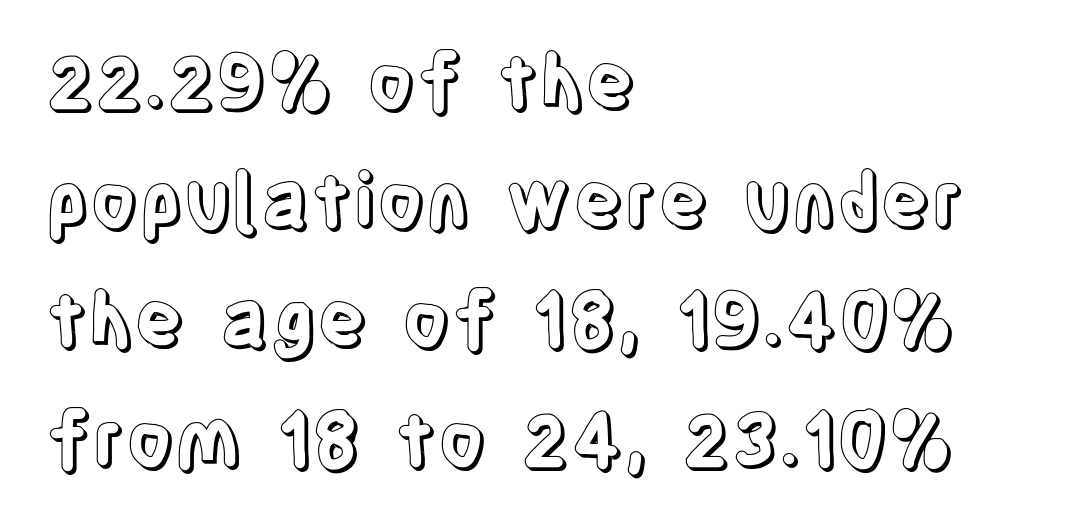
The ragged edge is on the right, which tells us the setting is flush left. In terms of posture, this sample is upright. Is there much room between lines? A standard amount, neither cramped nor airy. Standard letterfit; no display-style spreading of the glyphs. Each letter keeps its own natural width here, so spacing adapts to shape.
